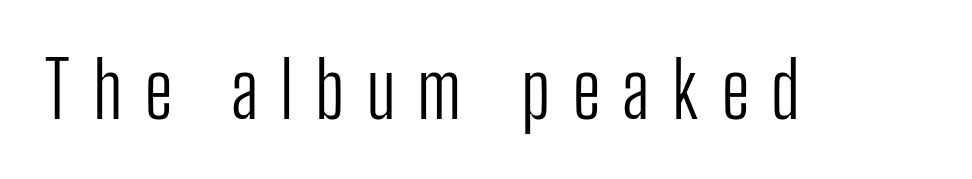
Q: Is the text bold? A: No.
Q: Is the text italic (slanted)? A: No, it is upright.
Q: Is the typeface a serif or a sans-serif typeface? A: Sans-serif.
Q: Is the text underlined? A: No.
Q: Is the spacing between letters normal or unusually wide? A: Unusually wide.
Q: Width (condensed, normal, or wide)? A: Condensed.
Q: Stroke contrast? A: Low.
Q: x-height? A: Medium.
Q: Monospaced? A: No.
